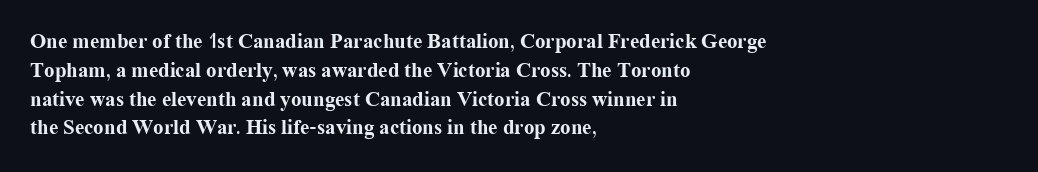
Q: Is the text bold? A: Yes.
Q: Is the text italic (slanted)? A: No, it is upright.
Q: Is the text underlined? A: No.
Q: How is the paragraph aligned? A: Left-aligned.
Q: Is the spacing between letters normal or unusually wide? A: Normal.
Q: Is the spacing between lines tight, normal or loose? A: Normal.
